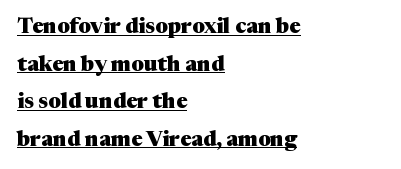
The image shows 21 px bold type, upright; set left-aligned, line spacing 1.79x, normal letter spacing, underlined.
